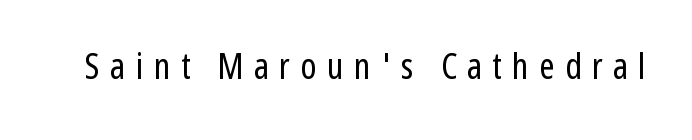
Serifs: no, the terminals of the letterforms are clean. Bare-footed words on every line. Short note: letters widely spaced. Spacing verdict: proportional, widths tailored to each character. Is there any slant? The stems are plumb. The weight would be labelled regular, book, light, or lighter still.
